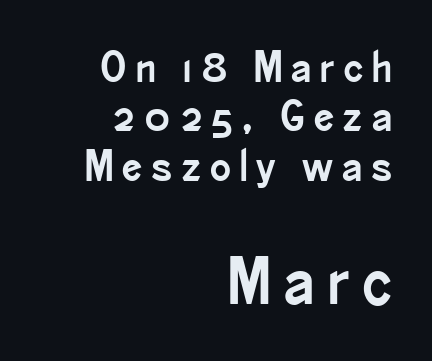
{"serif": "no", "italic": "no", "width": "condensed", "stroke_contrast": "low", "x_height": "small", "monospaced": "no", "underline": "no", "align": "right", "line_spacing": "tight", "line_spacing_ratio": 1.12, "letter_spacing": "wide", "letter_spacing_em": 0.2, "larger_block": "second", "size_ratio": 1.5, "glyph_px": 66}
